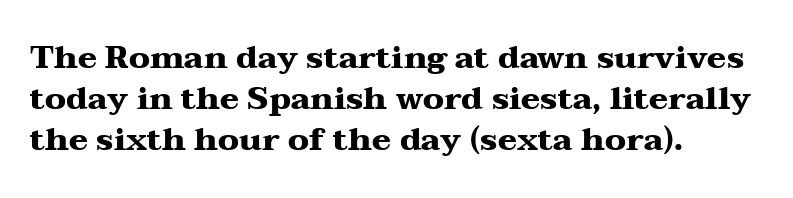
Anything drawn beneath the words? Only blank space. Words appear dense and cohesive because spacing is normal. Unlike a clean sans, this face finishes its strokes with serifs. Do the characters align in a grid? No, the font is proportional.
